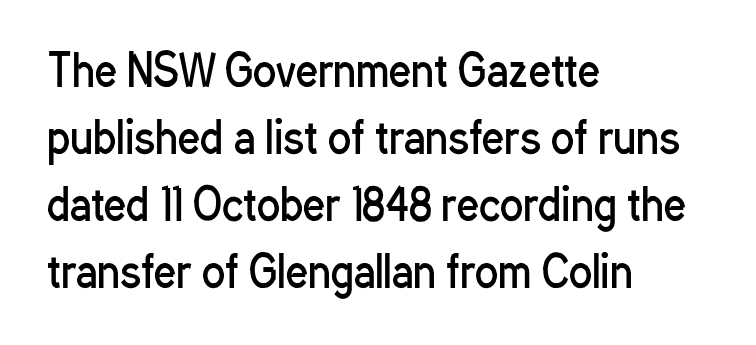
Q: Is the text bold? A: No.
Q: Is the text italic (slanted)? A: No, it is upright.
Q: Is the typeface a serif or a sans-serif typeface? A: Sans-serif.
Q: Is the text underlined? A: No.
Q: How is the paragraph aligned? A: Left-aligned.
Q: Is the spacing between letters normal or unusually wide? A: Normal.
Q: Is the spacing between lines tight, normal or loose? A: Normal.
Q: Width (condensed, normal, or wide)? A: Condensed.
Q: Stroke contrast? A: Low.
Q: x-height? A: Medium.
Q: Monospaced? A: No.
